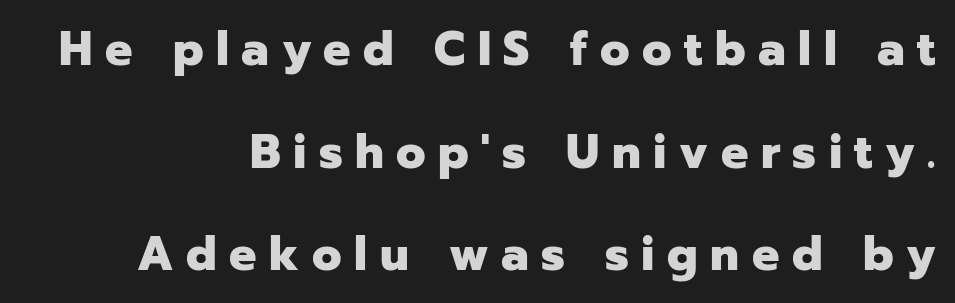
{"serif": "no", "italic": "no", "bold": "yes", "weight": "heavy", "width": "normal", "stroke_contrast": "low", "x_height": "medium", "monospaced": "no", "underline": "no", "align": "right", "line_spacing": "loose", "line_spacing_ratio": 2.14, "letter_spacing": "wide", "letter_spacing_em": 0.26, "glyph_px": 48}
